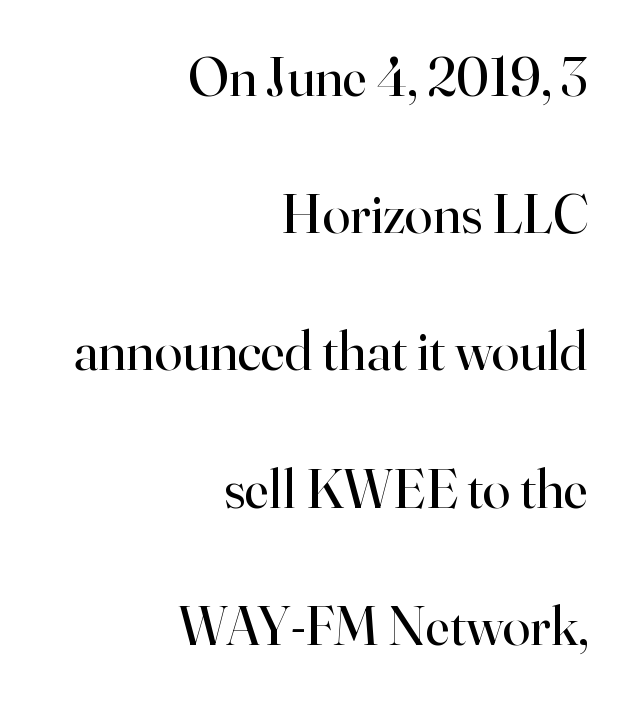
The image shows 56 px regular-weight serif type, upright; set right-aligned, loose line spacing (2.45x), normal letter spacing, not underlined; high stroke contrast and a small x-height.
